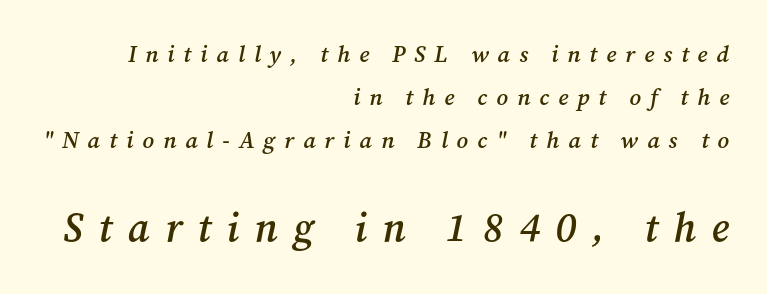
{"serif": "yes", "italic": "yes", "lean": "right", "slant_degrees": 12, "bold": "semi", "weight": "semibold", "width": "normal", "stroke_contrast": "medium", "x_height": "medium", "monospaced": "no", "underline": "no", "align": "right", "line_spacing_ratio": 1.87, "letter_spacing": "wide", "letter_spacing_em": 0.39, "larger_block": "second", "size_ratio": 1.74, "glyph_px": 40}
